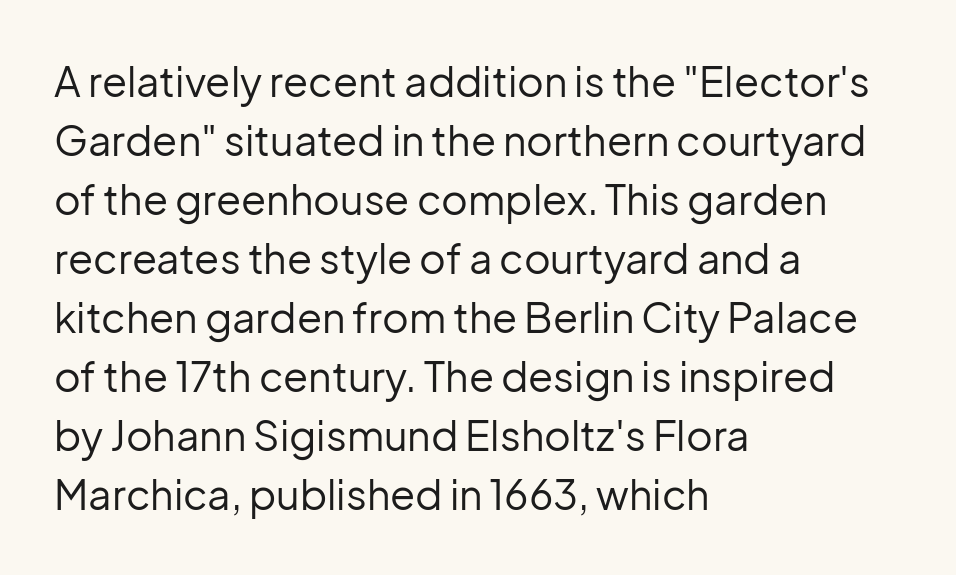
Q: Is the text bold? A: No.
Q: Is the text italic (slanted)? A: No, it is upright.
Q: Is the typeface a serif or a sans-serif typeface? A: Sans-serif.
Q: Is the text underlined? A: No.
Q: How is the paragraph aligned? A: Left-aligned.
Q: Is the spacing between letters normal or unusually wide? A: Normal.
Q: Is the spacing between lines tight, normal or loose? A: Normal.
Q: Width (condensed, normal, or wide)? A: Normal.
Q: Stroke contrast? A: Low.
Q: x-height? A: Medium.
Q: Monospaced? A: No.
